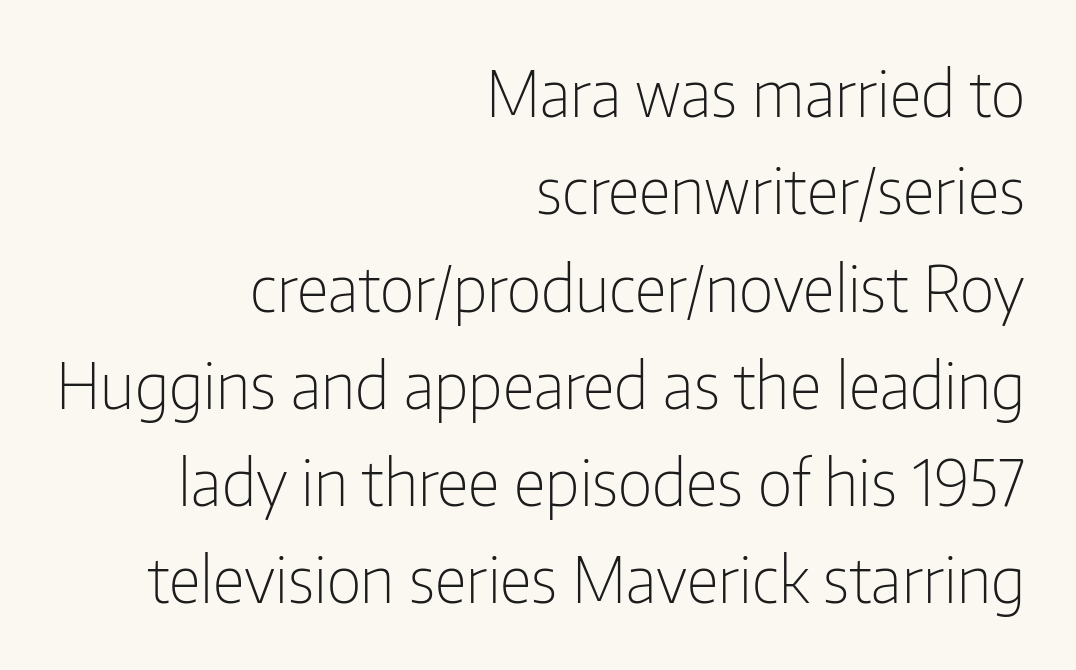
Q: Is the text bold? A: No.
Q: Is the text italic (slanted)? A: No, it is upright.
Q: Is the typeface a serif or a sans-serif typeface? A: Sans-serif.
Q: Is the text underlined? A: No.
Q: How is the paragraph aligned? A: Right-aligned.
Q: Is the spacing between letters normal or unusually wide? A: Normal.
Q: Is the spacing between lines tight, normal or loose? A: Normal.
Q: Width (condensed, normal, or wide)? A: Condensed.
Q: Stroke contrast? A: Low.
Q: x-height? A: Medium.
Q: Monospaced? A: No.
